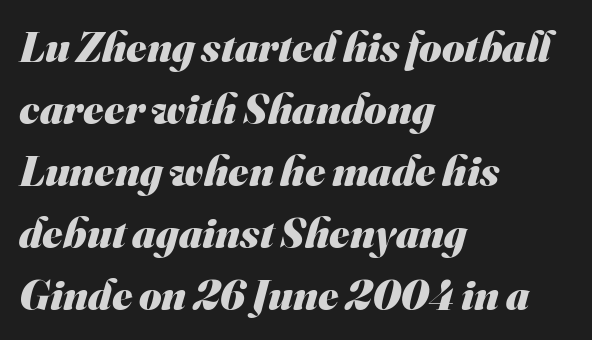
Q: Is the text bold? A: Yes.
Q: Is the typeface a serif or a sans-serif typeface? A: Sans-serif.
Q: Is the text underlined? A: No.
Q: How is the paragraph aligned? A: Left-aligned.
Q: Is the spacing between letters normal or unusually wide? A: Normal.
Q: Is the spacing between lines tight, normal or loose? A: Normal.
Q: Width (condensed, normal, or wide)? A: Normal.
Q: Stroke contrast? A: Medium.
Q: x-height? A: Small.
Q: Monospaced? A: No.
